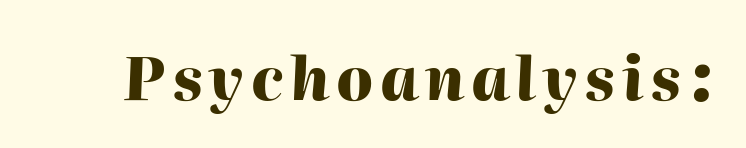
Q: Is the text bold? A: Yes.
Q: Is the text italic (slanted)? A: Yes, it leans right by about 2 degrees.
Q: Is the text underlined? A: No.
Q: Width (condensed, normal, or wide)? A: Normal.
Q: Stroke contrast? A: High.
Q: x-height? A: Medium.
Q: Monospaced? A: No.
